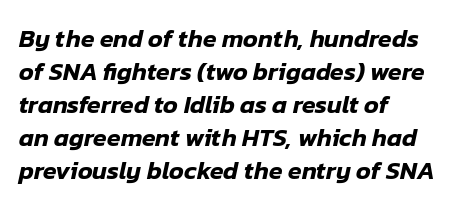
{"italic": "yes", "lean": "right", "slant_degrees": 12, "underline": "no", "align": "left", "line_spacing": "normal", "line_spacing_ratio": 1.32, "letter_spacing": "normal", "letter_spacing_em": 0.0, "glyph_px": 25}
